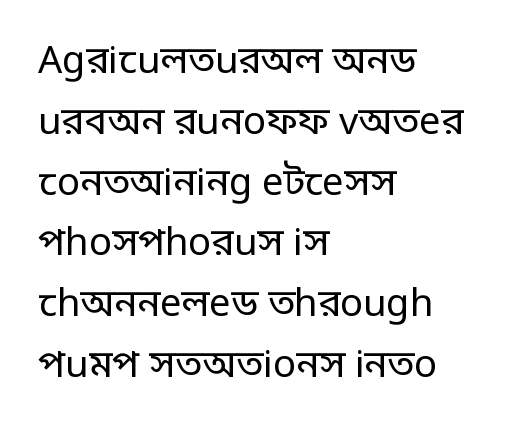
The image shows 38 px regular-weight, condensed sans-serif type, upright; set left-aligned, normal line spacing (1.6x), normal letter spacing, not underlined; low stroke contrast.
